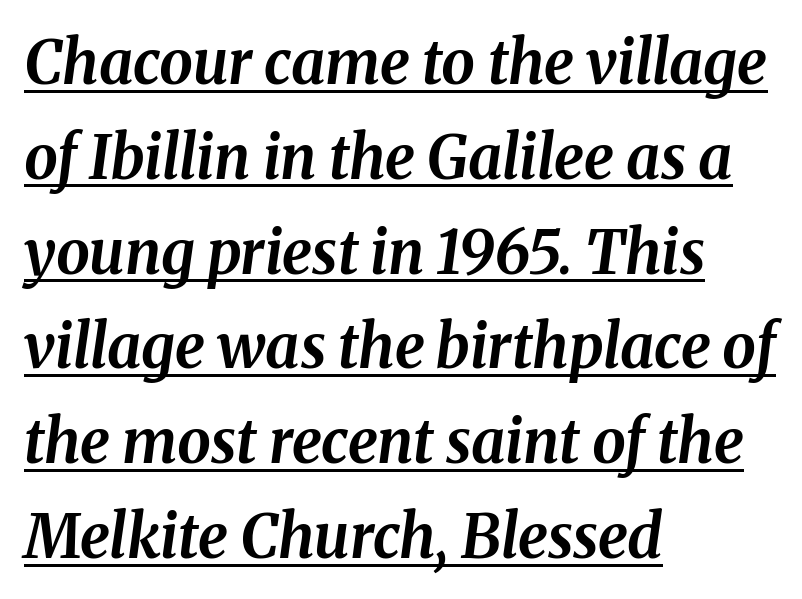
Q: Is the text bold? A: Yes.
Q: Is the text italic (slanted)? A: Yes, it leans right by about 8 degrees.
Q: Is the text underlined? A: Yes.
Q: How is the paragraph aligned? A: Left-aligned.
Q: Is the spacing between letters normal or unusually wide? A: Normal.
Q: Is the spacing between lines tight, normal or loose? A: Normal.
Q: Width (condensed, normal, or wide)? A: Normal.
Q: Stroke contrast? A: Medium.
Q: x-height? A: Medium.
Q: Monospaced? A: No.
